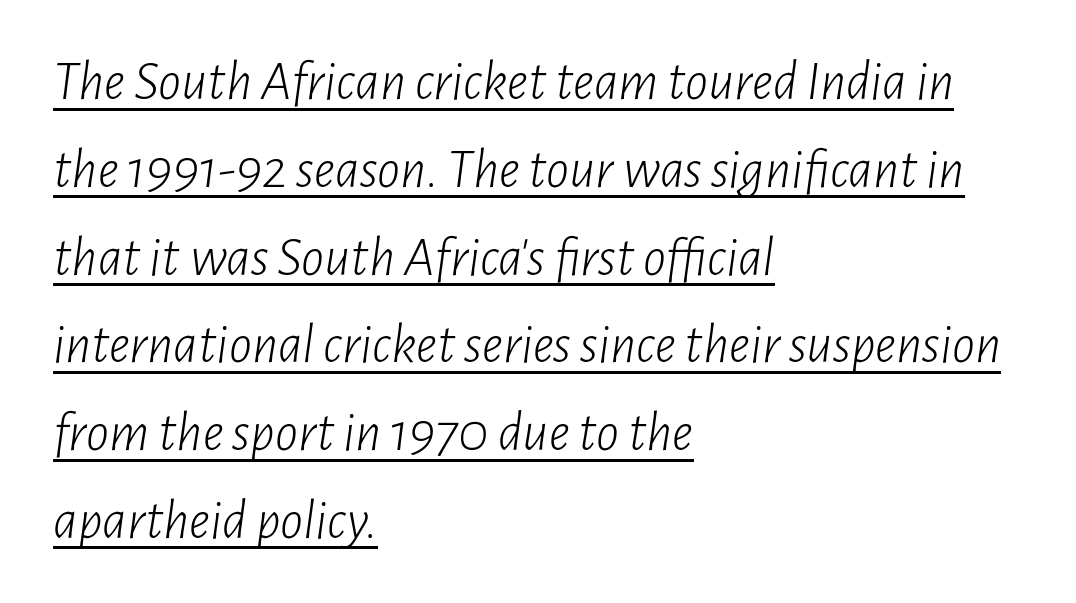
Quick note: interline space is typical. Weight: regular or lighter. Line starts are locked; line ends wander. A typesetter would call this proportional, since set widths differ per character. Default kerning and tracking; the words read as compact shapes. Rendered with sloped, italic letterforms.
